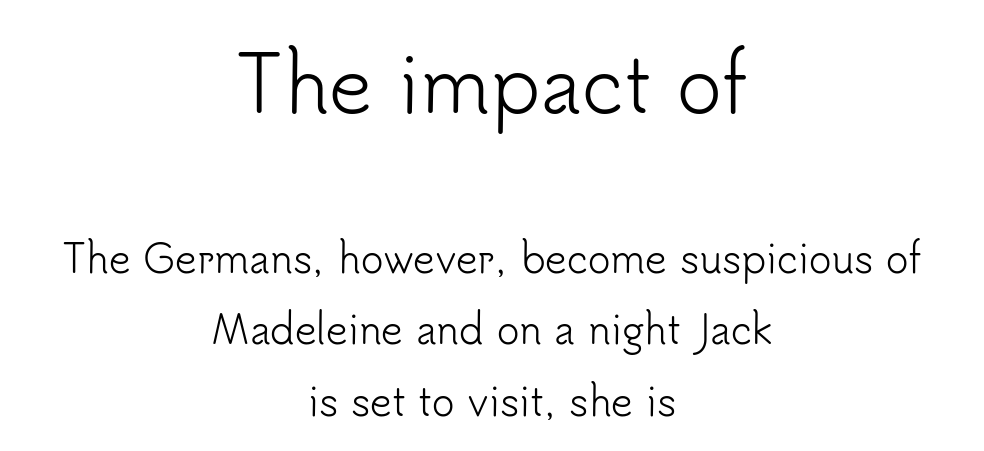
In CSS terms this would be text-align: center. Stroke terminals: plain, sans-serif. Observe the ordinary spacing: letters are neighbours, not strangers. The strip under each line holds only bare page. Do the letters lean? They stand straight.
